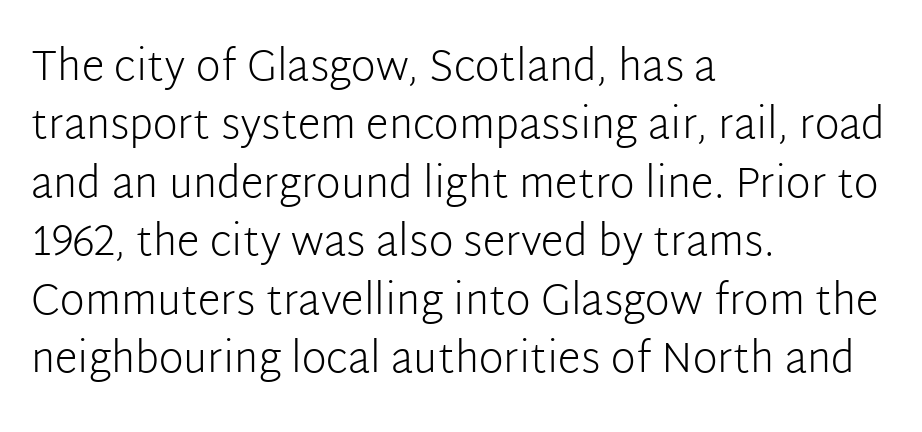
{"serif": "no", "italic": "no", "bold": "no", "weight": "light", "width": "normal", "stroke_contrast": "low", "x_height": "medium", "monospaced": "no", "underline": "no", "align": "left", "line_spacing": "normal", "line_spacing_ratio": 1.39, "letter_spacing": "normal", "letter_spacing_em": 0.0, "glyph_px": 42}
